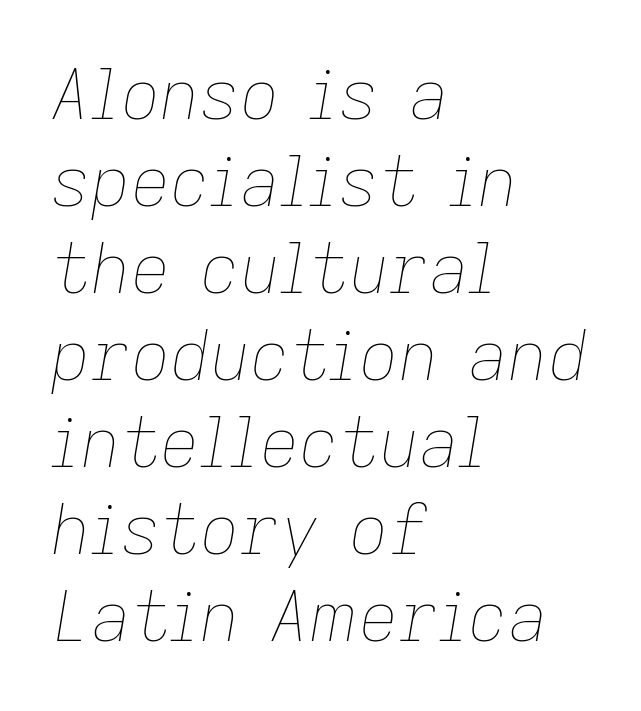
{"italic": "yes", "lean": "right", "slant_degrees": 9, "bold": "no", "weight": "thin", "width": "normal", "stroke_contrast": "low", "x_height": "medium", "monospaced": "no", "underline": "no", "align": "left", "line_spacing": "normal", "line_spacing_ratio": 1.26, "letter_spacing": "normal", "letter_spacing_em": 0.0, "glyph_px": 69}
